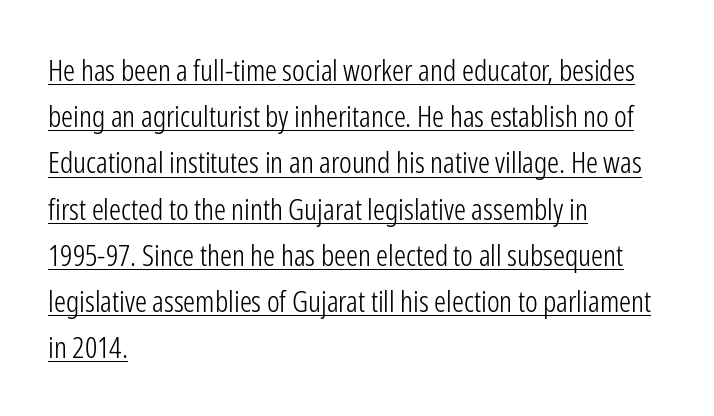
The image shows 30 px light, condensed sans-serif type, upright; set left-aligned, normal line spacing (1.54x), normal letter spacing, underlined; low stroke contrast and a medium x-height.
